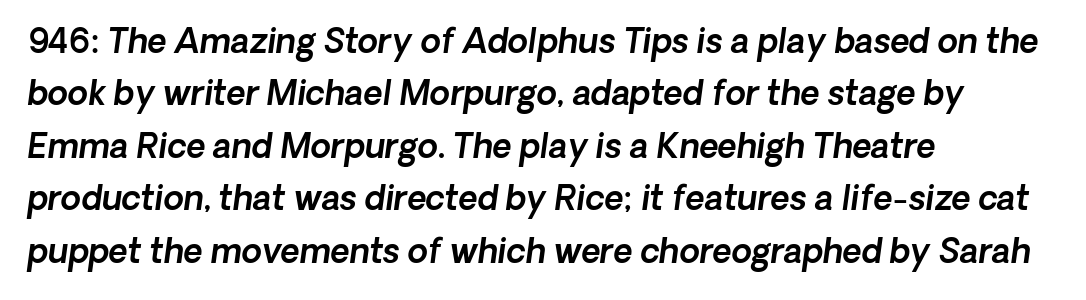
Q: Is the typeface a serif or a sans-serif typeface? A: Sans-serif.
Q: Is the text underlined? A: No.
Q: How is the paragraph aligned? A: Left-aligned.
Q: Is the spacing between letters normal or unusually wide? A: Normal.
Q: Is the spacing between lines tight, normal or loose? A: Normal.
Q: Width (condensed, normal, or wide)? A: Normal.
Q: x-height? A: Medium.
Q: Monospaced? A: No.
